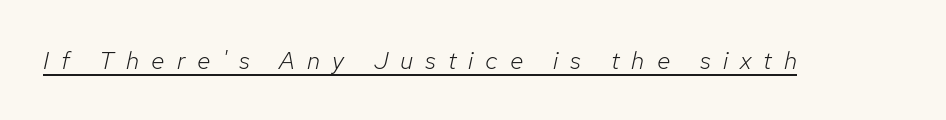
Q: Is the text bold? A: No.
Q: Is the text italic (slanted)? A: Yes, it leans right by about 12 degrees.
Q: Is the text underlined? A: Yes.
Q: Is the spacing between letters normal or unusually wide? A: Unusually wide.
